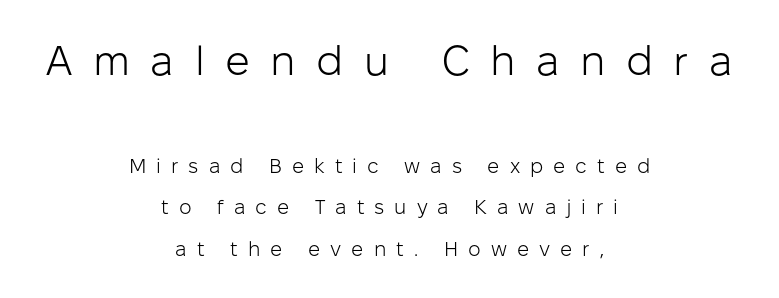
The weight tops out at a normal text grade. Do the characters align in a grid? No, the font is proportional. Typesetter's note — upper block bumped up in size, lower block left smaller. Type style note: lacks serifs.
